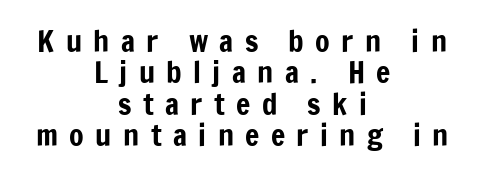
Q: Is the text italic (slanted)? A: No, it is upright.
Q: Is the typeface a serif or a sans-serif typeface? A: Sans-serif.
Q: Is the text underlined? A: No.
Q: How is the paragraph aligned? A: Centered.
Q: Is the spacing between letters normal or unusually wide? A: Unusually wide.
Q: Is the spacing between lines tight, normal or loose? A: Tight.
Q: Width (condensed, normal, or wide)? A: Condensed.
Q: Stroke contrast? A: Low.
Q: x-height? A: Medium.
Q: Monospaced? A: No.
